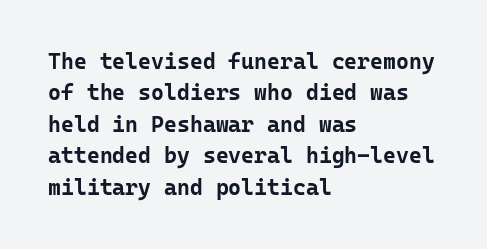
The image shows 22 px bold type, upright; set left-aligned, normal line spacing (1.43x), normal letter spacing, not underlined.
